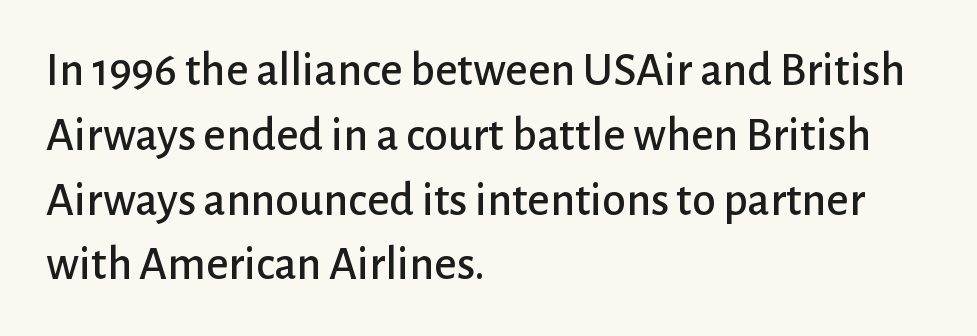
Horizontal alignment here is leftward, the default for most running prose. This is the regular roman posture of the typeface. The type family on display is of the sans-serif kind. Check the space under the baseline: it is left empty.
